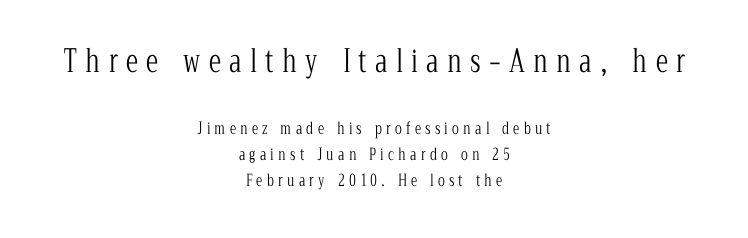
Nope, not italic — everything's standing straight. The block of text has a typical density, with ordinary space between rows. The whitespace from short lines is split evenly between both sides. This sample has the flowing, uneven cadence of proportional lettering. Look at the tracking — it's clearly loosened, letters drifting apart.
